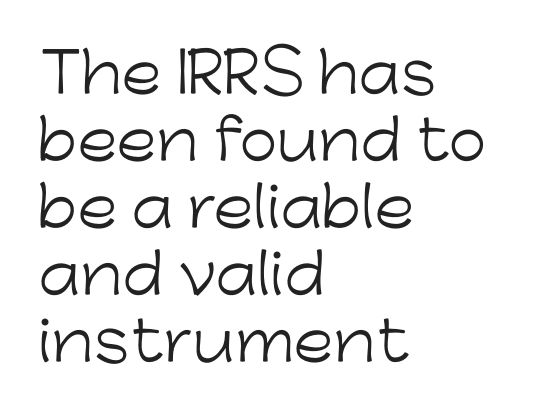
{"serif": "no", "italic": "no", "bold": "no", "weight": "light", "width": "normal", "stroke_contrast": "low", "x_height": "medium", "monospaced": "no", "underline": "no", "align": "left", "line_spacing_ratio": 1.22, "letter_spacing": "normal", "letter_spacing_em": 0.0, "glyph_px": 55}
